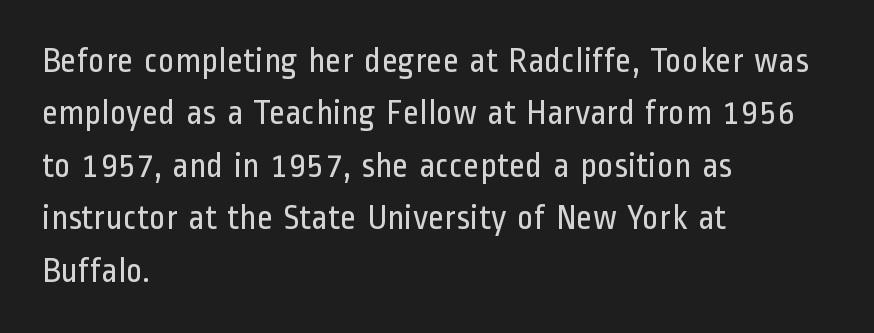
The image shows 35 px regular-weight, condensed sans-serif type, upright; set left-aligned, normal line spacing (1.5x), normal letter spacing, not underlined; low stroke contrast and a medium x-height.
